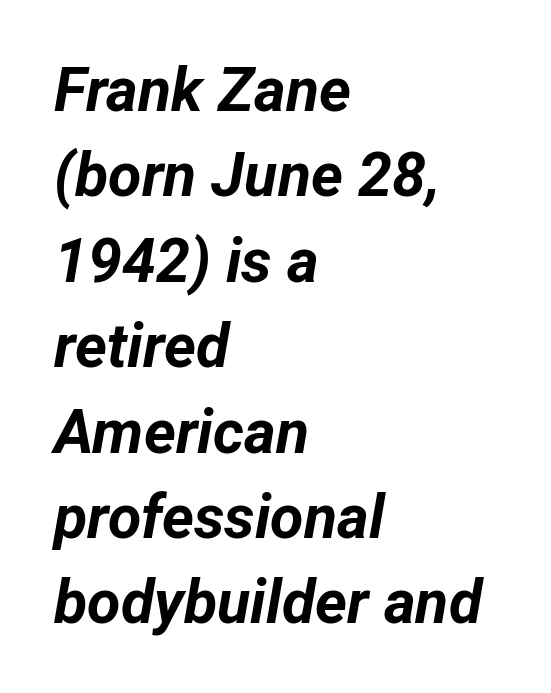
{"italic": "yes", "lean": "right", "slant_degrees": 12, "bold": "yes", "weight": "bold", "width": "normal", "stroke_contrast": "low", "x_height": "medium", "monospaced": "no", "underline": "no", "align": "left", "line_spacing": "normal", "line_spacing_ratio": 1.4, "letter_spacing": "normal", "letter_spacing_em": 0.0, "glyph_px": 61}
